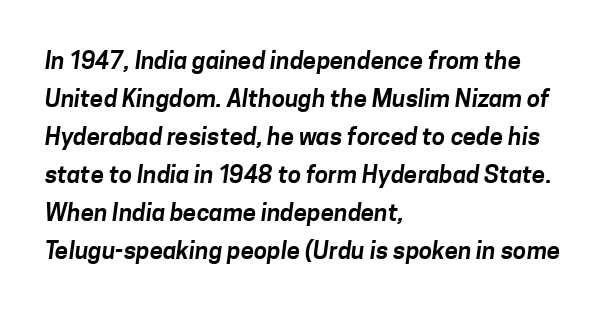
Characters follow at the spacing the type designer built in. Does the leading feel generous? No, just average. Quick note: underline off. The paragraph shown leans on its left margin.
